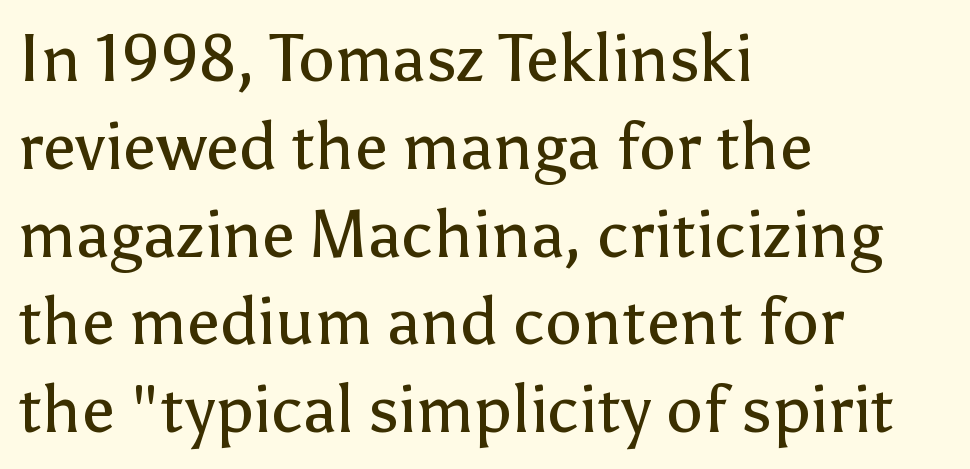
You could not count columns in this text — the font is proportionally spaced. Words appear dense and cohesive because spacing is normal. This sample uses an upright cut, with every glyph sitting square on the baseline. Notice how descenders clear the ascenders below comfortably — that's standard leading. No heavy texture on the line: the type isn't bold.
